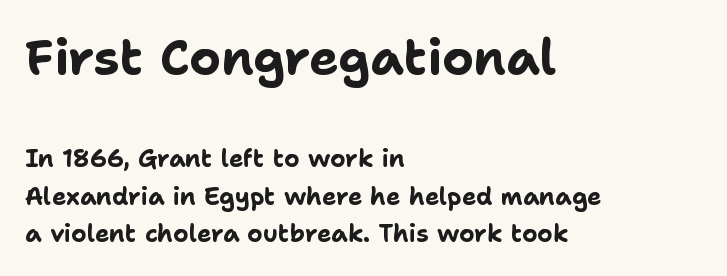
{"serif": "no", "italic": "no", "bold": "yes", "weight": "bold", "width": "normal", "stroke_contrast": "low", "x_height": "medium", "monospaced": "no", "underline": "no", "align": "left", "line_spacing": "normal", "line_spacing_ratio": 1.58, "letter_spacing": "normal", "letter_spacing_em": 0.0, "larger_block": "first", "size_ratio": 2.04, "glyph_px": 49}
